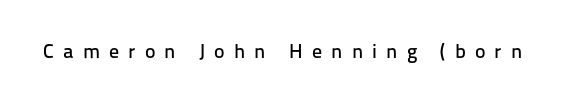
The passage shown has open, widely tracked lettering throughout. The gap between lines stays unmarked. Every stem runs plumb, perpendicular to the baseline.
